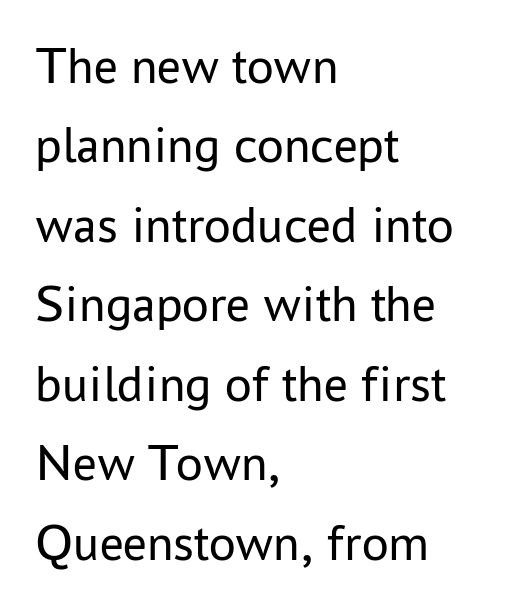
{"serif": "no", "italic": "no", "bold": "no", "weight": "regular", "width": "normal", "stroke_contrast": "low", "x_height": "medium", "monospaced": "no", "underline": "no", "align": "left", "line_spacing": "normal", "line_spacing_ratio": 1.5, "letter_spacing": "normal", "letter_spacing_em": 0.0, "glyph_px": 53}
